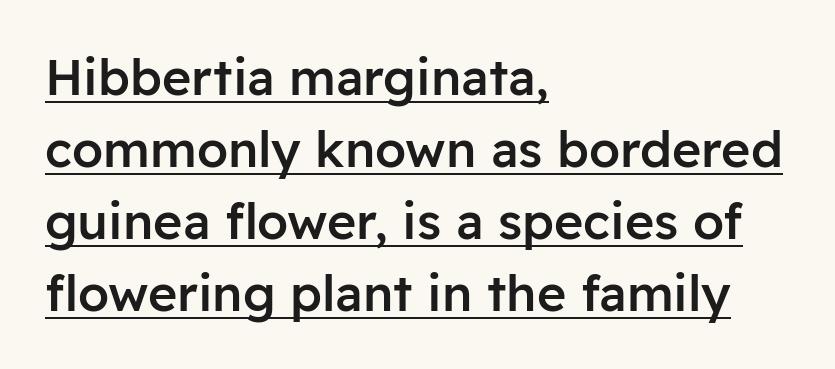
Q: Is the text bold? A: Semi-bold.
Q: Is the text italic (slanted)? A: No, it is upright.
Q: Is the typeface a serif or a sans-serif typeface? A: Sans-serif.
Q: Is the text underlined? A: Yes.
Q: How is the paragraph aligned? A: Left-aligned.
Q: Is the spacing between letters normal or unusually wide? A: Normal.
Q: Is the spacing between lines tight, normal or loose? A: Normal.
Q: Width (condensed, normal, or wide)? A: Normal.
Q: Stroke contrast? A: Low.
Q: x-height? A: Medium.
Q: Monospaced? A: No.
